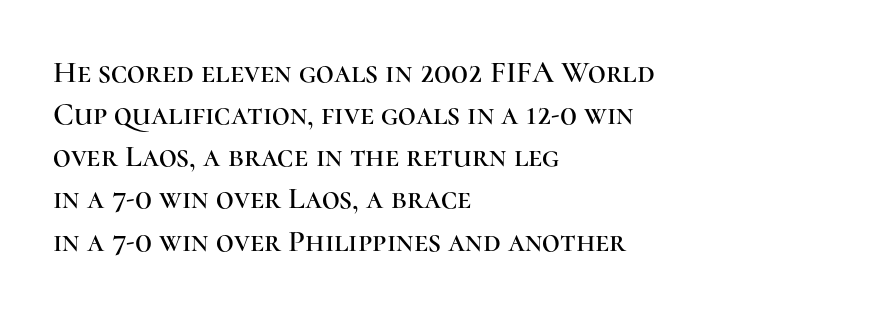
The image shows 31 px serif type, upright; set left-aligned, normal line spacing (1.36x), normal letter spacing, not underlined; high stroke contrast and a medium x-height.
